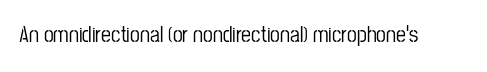
The image shows 22 px text type, upright; set normal letter spacing, not underlined.
